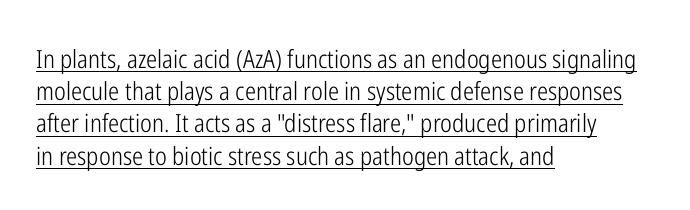
The image shows 25 px text type, upright; set left-aligned, normal line spacing (1.29x), normal letter spacing, underlined.
